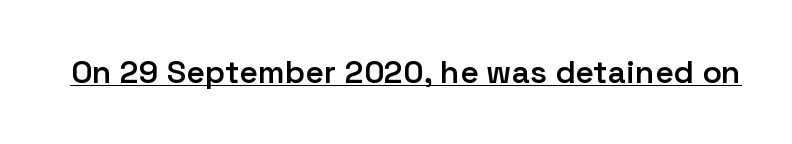
{"serif": "no", "italic": "no", "bold": "semi", "weight": "semibold", "width": "normal", "stroke_contrast": "low", "x_height": "medium", "monospaced": "no", "underline": "yes", "letter_spacing": "normal", "letter_spacing_em": 0.0, "glyph_px": 32}
